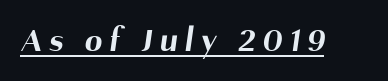
The image shows 35 px bold sans-serif type; set unusually wide letter spacing (+0.2 em), underlined; medium stroke contrast and a medium x-height.
